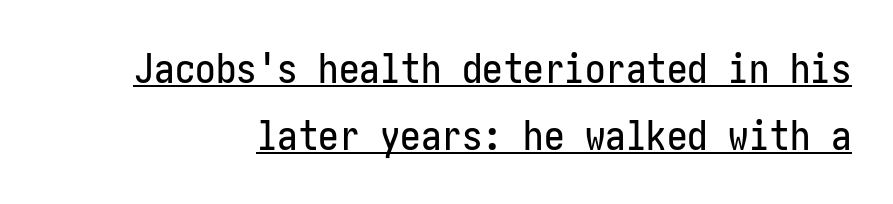
Q: Is the text italic (slanted)? A: No, it is upright.
Q: Is the typeface a serif or a sans-serif typeface? A: Sans-serif.
Q: Is the text underlined? A: Yes.
Q: Is the spacing between letters normal or unusually wide? A: Normal.
Q: Is the spacing between lines tight, normal or loose? A: Normal.
Q: Width (condensed, normal, or wide)? A: Condensed.
Q: Stroke contrast? A: Low.
Q: x-height? A: Medium.
